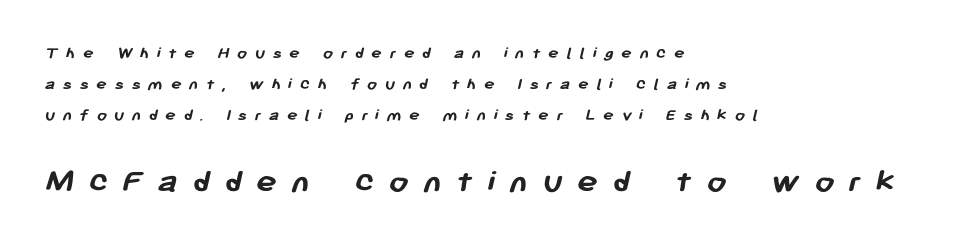
These words are printed bold, with thick strokes throughout. Is this a fixed-width face? No — the glyphs have proportional, varying widths. The passage shown begins with its smaller block and ends with its larger one. The paragraph shown leans on its left margin. These lines are composed in type without serifs.
